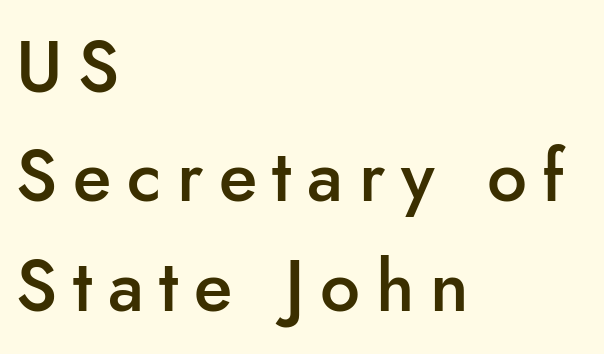
{"serif": "no", "italic": "no", "bold": "semi", "weight": "semibold", "width": "normal", "stroke_contrast": "low", "x_height": "small", "monospaced": "no", "underline": "no", "align": "left", "line_spacing": "normal", "line_spacing_ratio": 1.54, "letter_spacing": "wide", "letter_spacing_em": 0.22, "glyph_px": 71}
